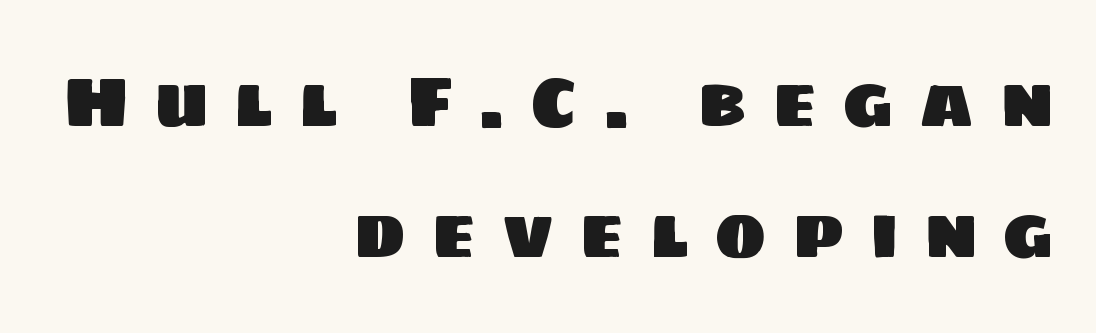
The rag falls on the left side of this text block. The tracking jumps out immediately: characters are airy and widely separated. The type family on display is of the sans-serif kind. Bare-footed words on every line. Is this a fixed-width face? No — the glyphs have proportional, varying widths.
